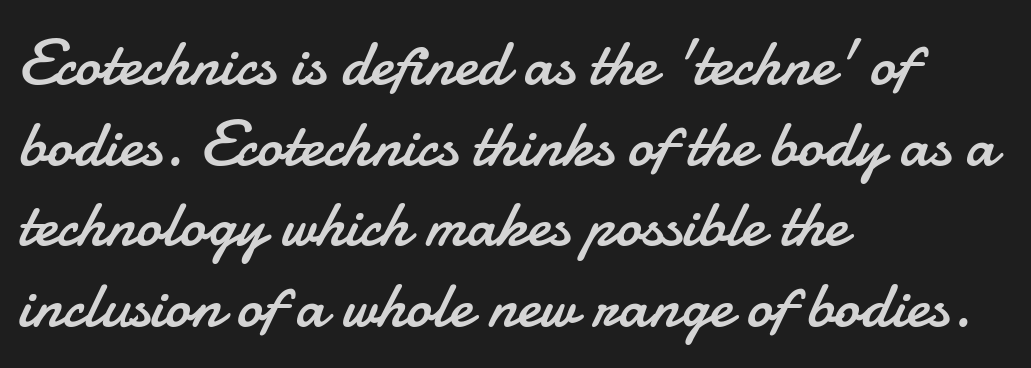
Think of a printed novel: that variable character pitch is what you see here. How are the letters spaced? Ordinarily, with no added tracking. Nothing sits at the stroke ends, so this counts as sans-serif. The text block is weighted toward the left margin, trailing off unevenly rightward. Check under the words: just untouched page.
